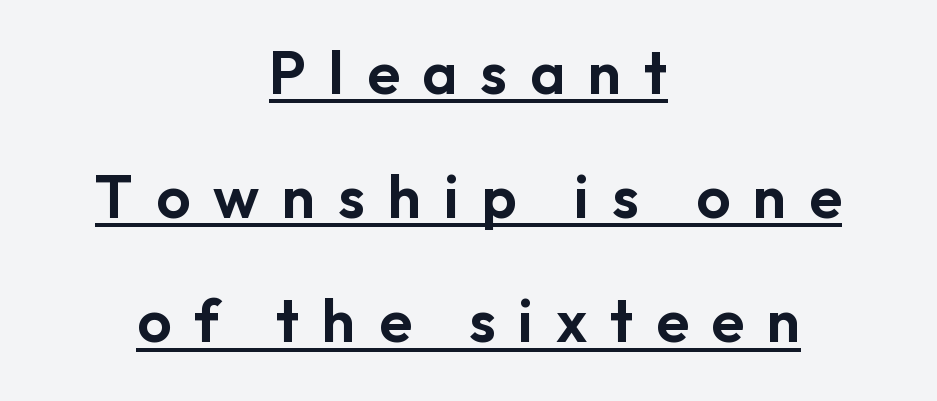
The image shows 60 px sans-serif type, upright; set centered, loose line spacing (2.07x), unusually wide letter spacing (+0.38 em), underlined; low stroke contrast and a medium x-height.
